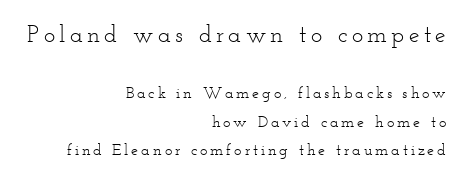
{"italic": "no", "bold": "no", "underline": "no", "align": "right", "line_spacing_ratio": 1.79, "larger_block": "first", "size_ratio": 1.5, "glyph_px": 24}
